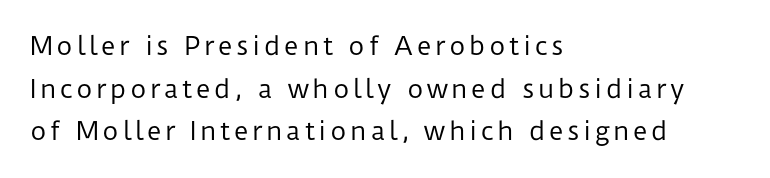
{"italic": "no", "bold": "no", "underline": "no", "align": "left", "line_spacing_ratio": 1.71, "glyph_px": 25}
